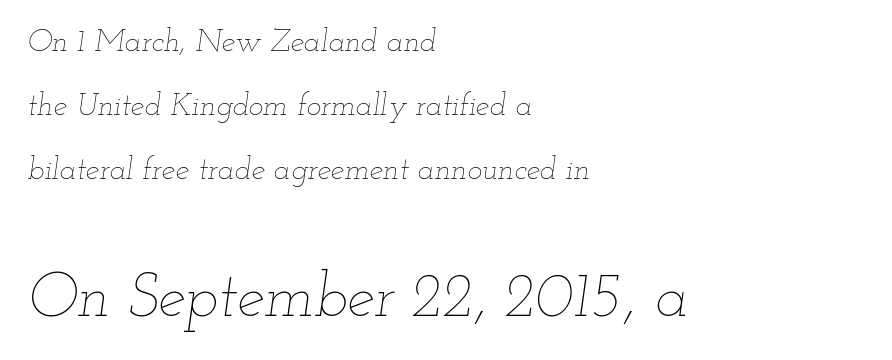
{"italic": "yes", "lean": "right", "slant_degrees": 12, "bold": "no", "weight": "thin", "width": "wide", "stroke_contrast": "low", "x_height": "small", "monospaced": "no", "underline": "no", "align": "left", "line_spacing": "loose", "line_spacing_ratio": 2.07, "letter_spacing": "normal", "letter_spacing_em": 0.0, "larger_block": "second", "size_ratio": 2.0, "glyph_px": 62}
